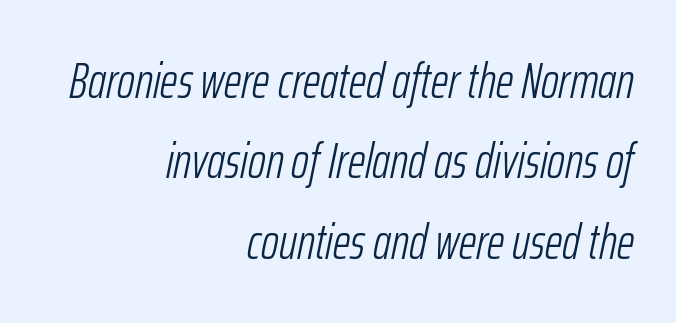
{"italic": "yes", "lean": "right", "slant_degrees": 12, "bold": "no", "weight": "light", "width": "condensed", "stroke_contrast": "low", "x_height": "medium", "monospaced": "no", "underline": "no", "align": "right", "line_spacing": "normal", "line_spacing_ratio": 1.64, "letter_spacing": "normal", "letter_spacing_em": 0.0, "glyph_px": 49}
